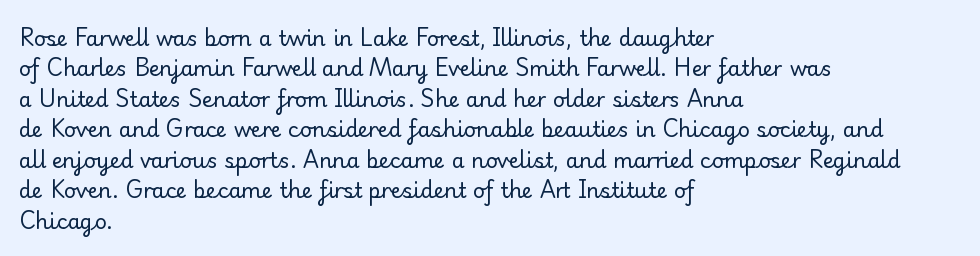
Q: Is the text bold? A: No.
Q: Is the text italic (slanted)? A: No, it is upright.
Q: Is the text underlined? A: No.
Q: How is the paragraph aligned? A: Left-aligned.
Q: Is the spacing between letters normal or unusually wide? A: Normal.
Q: Is the spacing between lines tight, normal or loose? A: Normal.
